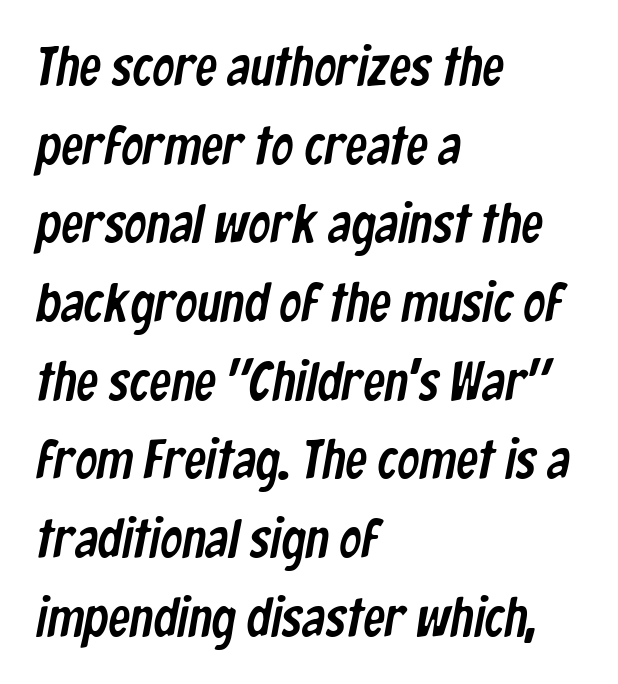
Q: Is the typeface a serif or a sans-serif typeface? A: Sans-serif.
Q: Is the text underlined? A: No.
Q: How is the paragraph aligned? A: Left-aligned.
Q: Is the spacing between letters normal or unusually wide? A: Normal.
Q: Is the spacing between lines tight, normal or loose? A: Normal.
Q: Width (condensed, normal, or wide)? A: Condensed.
Q: Stroke contrast? A: Low.
Q: x-height? A: Medium.
Q: Monospaced? A: No.
